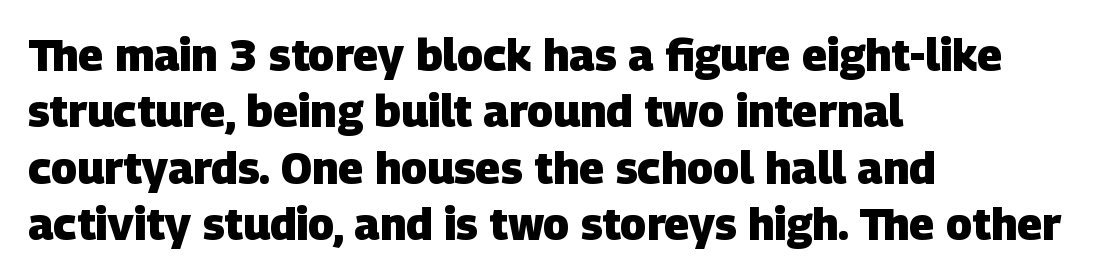
Q: Is the text bold? A: Yes.
Q: Is the typeface a serif or a sans-serif typeface? A: Sans-serif.
Q: Is the text underlined? A: No.
Q: How is the paragraph aligned? A: Left-aligned.
Q: Is the spacing between letters normal or unusually wide? A: Normal.
Q: Is the spacing between lines tight, normal or loose? A: Normal.
Q: Width (condensed, normal, or wide)? A: Normal.
Q: Stroke contrast? A: Low.
Q: x-height? A: Large.
Q: Monospaced? A: No.
